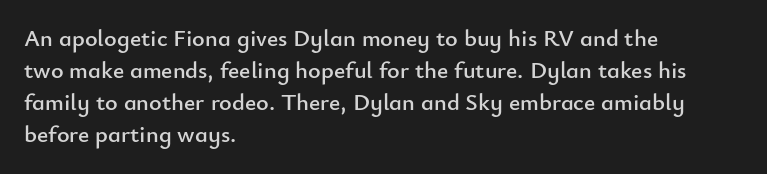
Q: Is the text italic (slanted)? A: No, it is upright.
Q: Is the text underlined? A: No.
Q: How is the paragraph aligned? A: Left-aligned.
Q: Is the spacing between letters normal or unusually wide? A: Normal.
Q: Is the spacing between lines tight, normal or loose? A: Normal.
